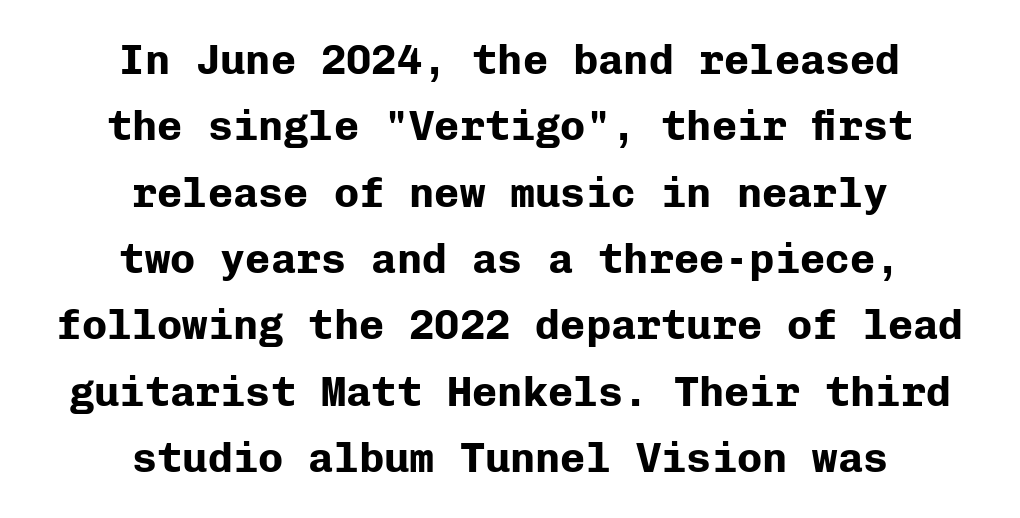
The image shows 42 px bold sans-serif type, upright, monospaced; set centered, normal line spacing (1.58x), normal letter spacing, not underlined; low stroke contrast and a medium x-height.
